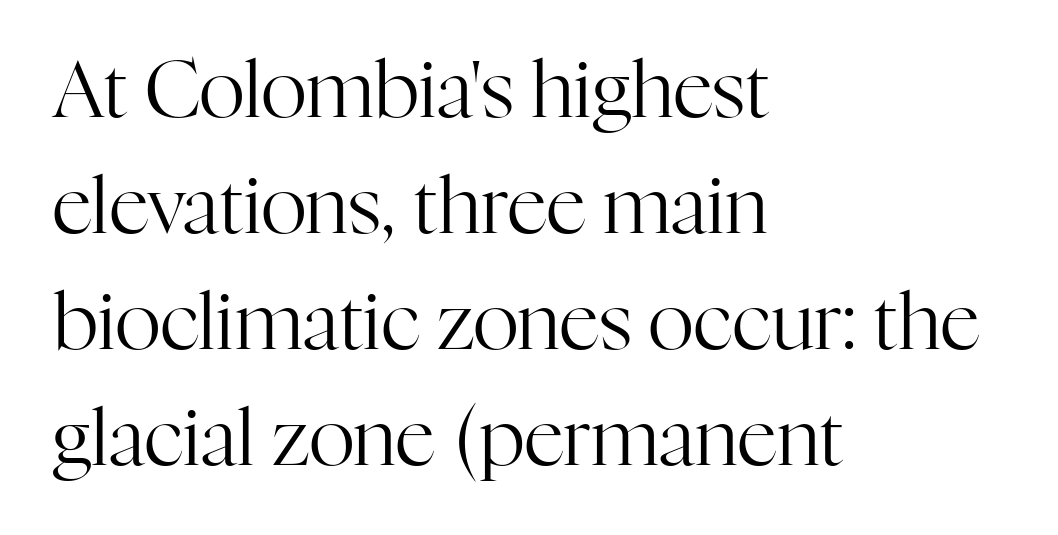
{"serif": "yes", "italic": "no", "bold": "no", "weight": "regular", "width": "normal", "stroke_contrast": "high", "x_height": "medium", "monospaced": "no", "underline": "no", "align": "left", "line_spacing": "normal", "line_spacing_ratio": 1.47, "letter_spacing": "normal", "letter_spacing_em": 0.0, "glyph_px": 79}
